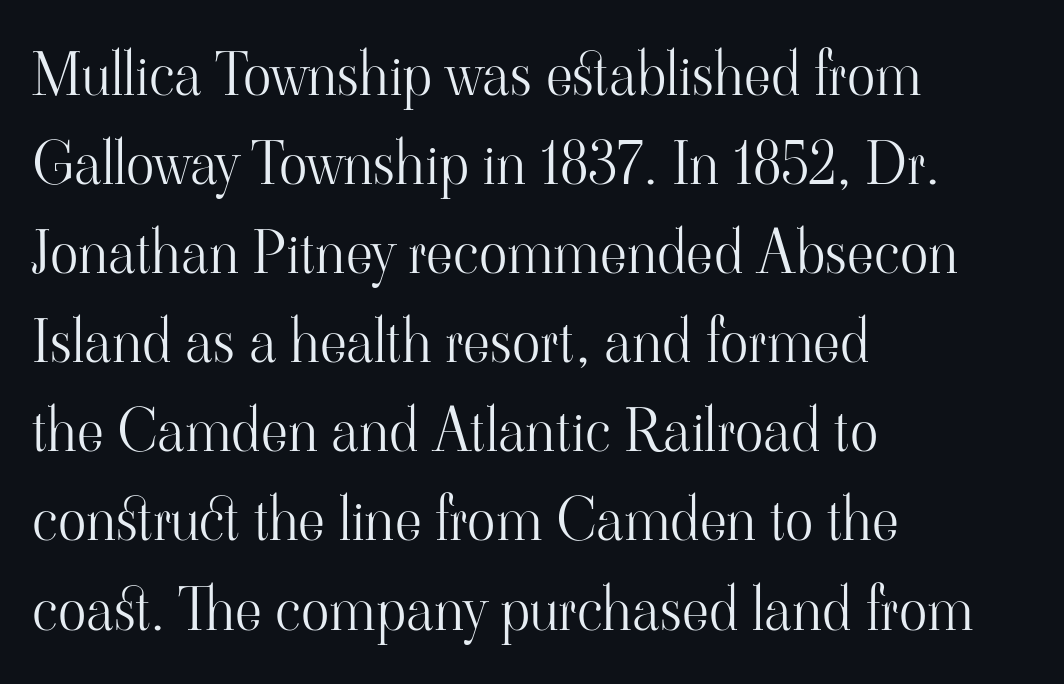
Q: Is the text bold? A: No.
Q: Is the text italic (slanted)? A: No, it is upright.
Q: Is the typeface a serif or a sans-serif typeface? A: Serif.
Q: Is the text underlined? A: No.
Q: How is the paragraph aligned? A: Left-aligned.
Q: Is the spacing between letters normal or unusually wide? A: Normal.
Q: Is the spacing between lines tight, normal or loose? A: Normal.
Q: Width (condensed, normal, or wide)? A: Normal.
Q: Stroke contrast? A: High.
Q: x-height? A: Small.
Q: Monospaced? A: No.
